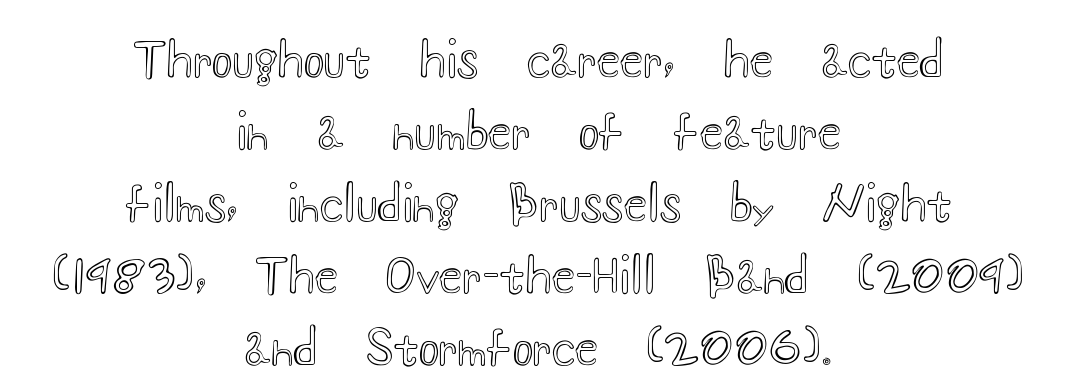
{"italic": "no", "width": "wide", "x_height": "small", "monospaced": "no", "underline": "no", "align": "center", "line_spacing": "normal", "line_spacing_ratio": 1.5, "letter_spacing": "normal", "letter_spacing_em": 0.0, "glyph_px": 48}
